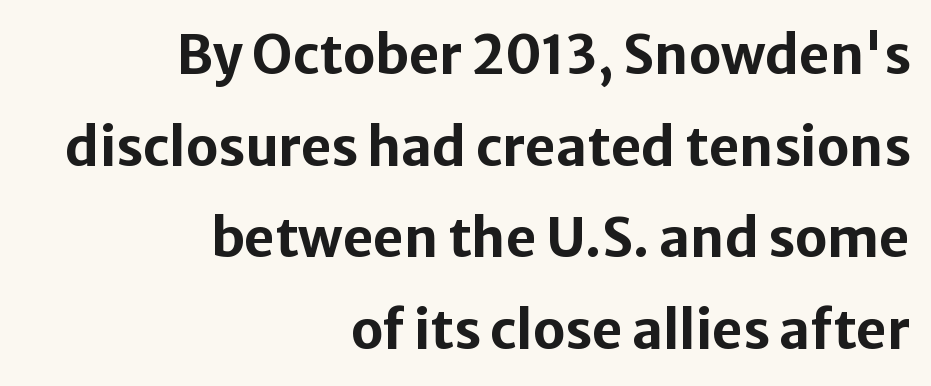
The image shows 53 px bold sans-serif type, upright; set right-aligned, line spacing 1.73x, normal letter spacing, not underlined; low stroke contrast and a medium x-height.
